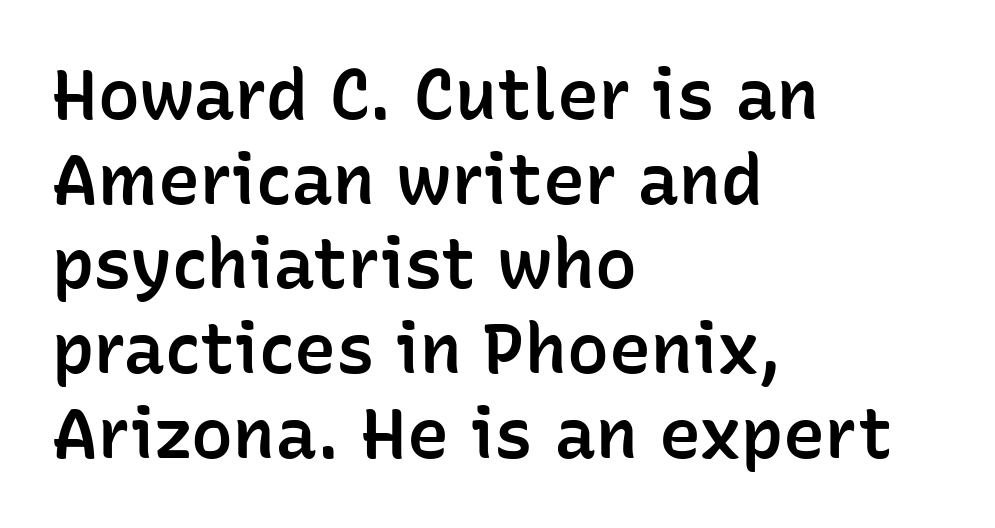
{"serif": "no", "italic": "no", "bold": "semi", "weight": "semibold", "width": "normal", "stroke_contrast": "low", "x_height": "medium", "monospaced": "no", "underline": "no", "align": "left", "line_spacing_ratio": 1.21, "letter_spacing": "normal", "letter_spacing_em": 0.0, "glyph_px": 70}
